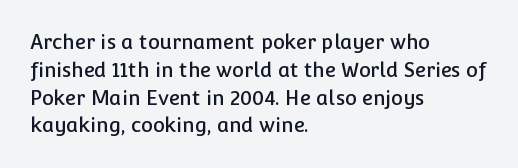
Q: Is the text italic (slanted)? A: No, it is upright.
Q: Is the text underlined? A: No.
Q: How is the paragraph aligned? A: Left-aligned.
Q: Is the spacing between letters normal or unusually wide? A: Normal.
Q: Is the spacing between lines tight, normal or loose? A: Normal.
